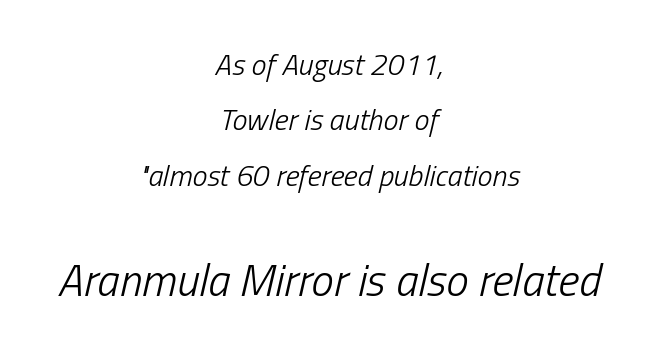
The image shows 45 px light, condensed type, italic (leaning right); set centered, line spacing 1.85x, normal letter spacing, not underlined; the second (bottom) block is 1.5x larger; low stroke contrast and a medium x-height.
